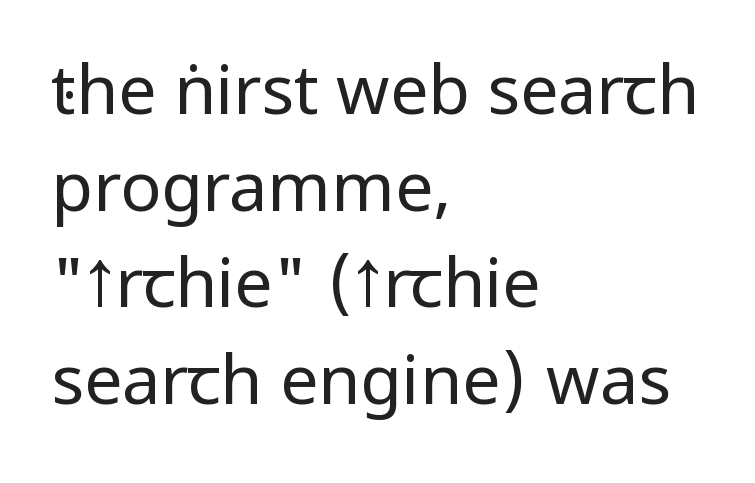
Q: Is the text bold? A: No.
Q: Is the text italic (slanted)? A: No, it is upright.
Q: Is the typeface a serif or a sans-serif typeface? A: Sans-serif.
Q: Is the text underlined? A: No.
Q: How is the paragraph aligned? A: Left-aligned.
Q: Is the spacing between letters normal or unusually wide? A: Normal.
Q: Is the spacing between lines tight, normal or loose? A: Normal.
Q: Width (condensed, normal, or wide)? A: Condensed.
Q: Stroke contrast? A: Low.
Q: x-height? A: Large.
Q: Monospaced? A: No.
